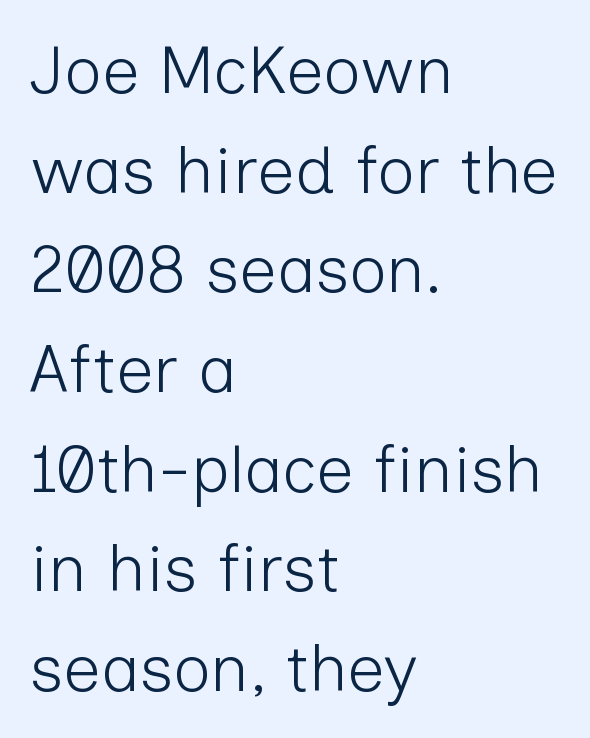
Just letters on the line, the space beneath them empty. Left-aligned paragraph, ragged on the right. The face looks like a standard text weight, possibly lighter. Here the glyphs are tracked normally, forming tight word shapes. The space between consecutive lines is moderate. Spacing verdict: proportional, widths tailored to each character.
